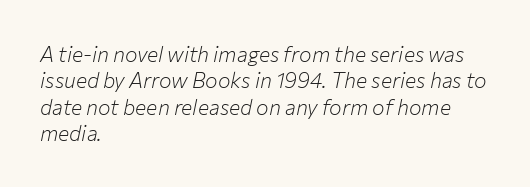
The image shows 21 px text type, italic (leaning right); set left-aligned, normal line spacing (1.26x), normal letter spacing, not underlined.
